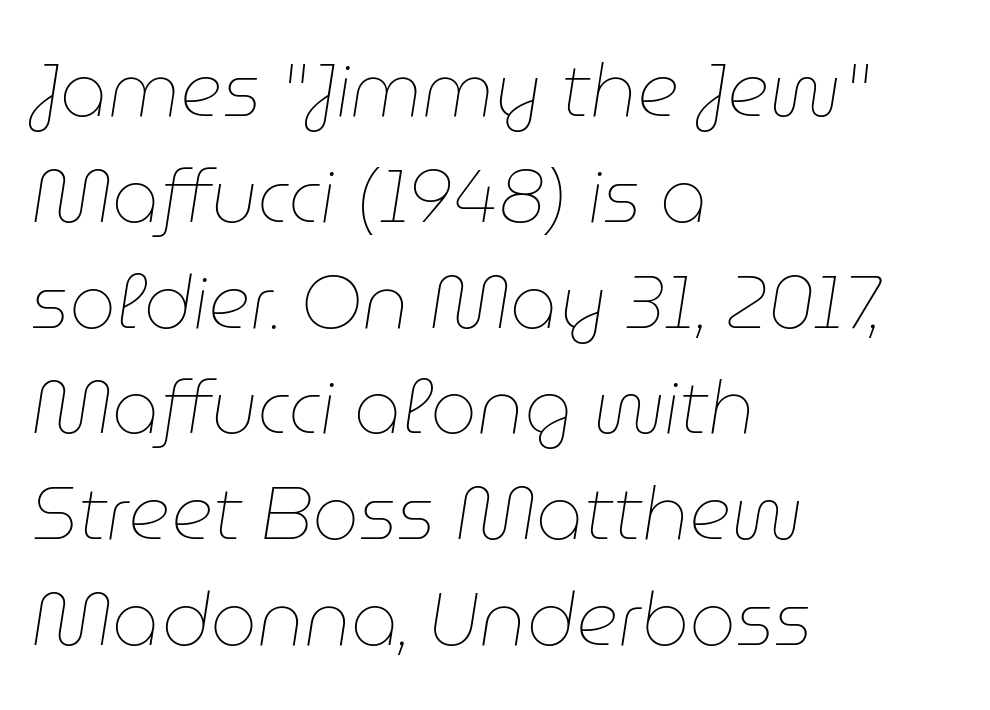
The image shows 74 px thin type, italic (leaning right); set left-aligned, normal line spacing (1.43x), normal letter spacing, not underlined; low stroke contrast and a medium x-height.
